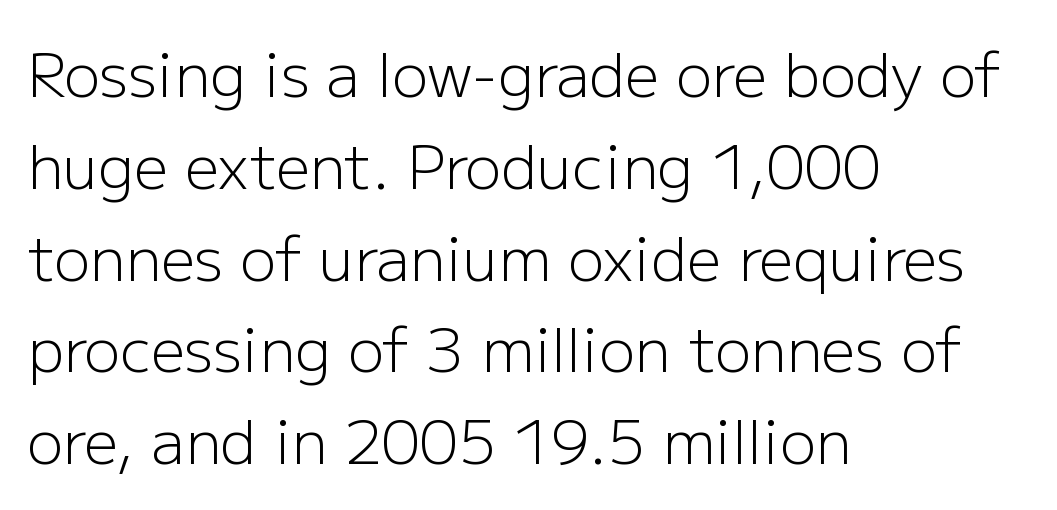
The image shows 60 px light sans-serif type, upright; set left-aligned, normal line spacing (1.53x), normal letter spacing, not underlined; low stroke contrast and a medium x-height.
